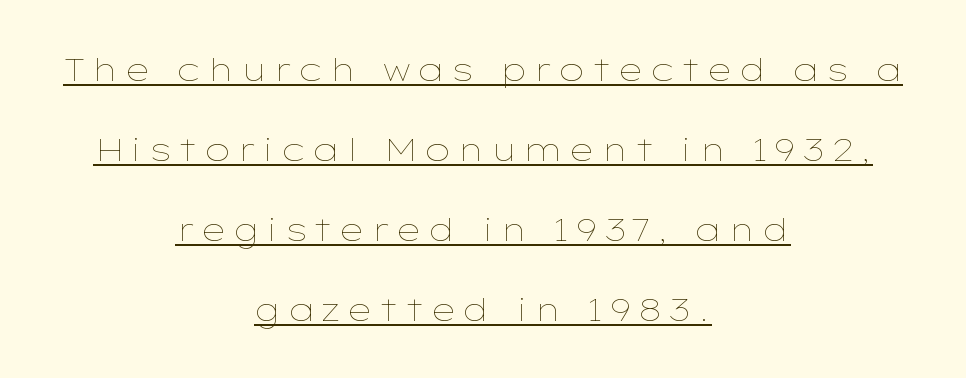
Q: Is the text bold? A: No.
Q: Is the text italic (slanted)? A: No, it is upright.
Q: Is the text underlined? A: Yes.
Q: How is the paragraph aligned? A: Centered.
Q: Is the spacing between lines tight, normal or loose? A: Loose.
Q: Width (condensed, normal, or wide)? A: Wide.
Q: Stroke contrast? A: Low.
Q: x-height? A: Medium.
Q: Monospaced? A: No.
